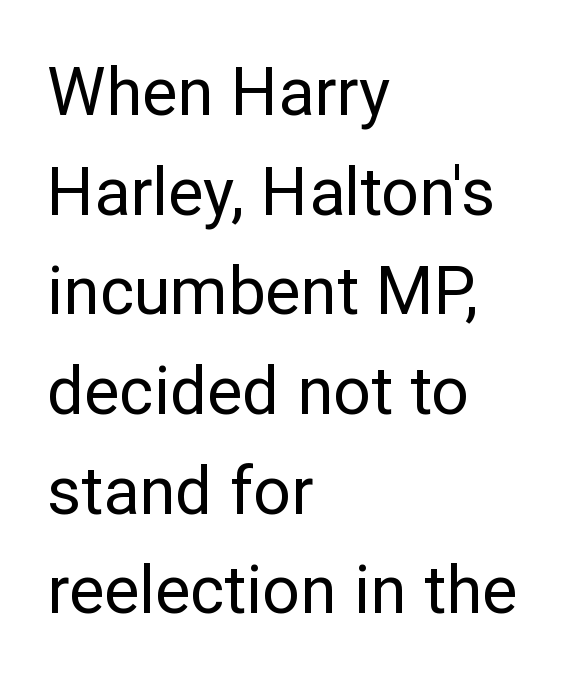
Q: Is the text bold? A: No.
Q: Is the text italic (slanted)? A: No, it is upright.
Q: Is the typeface a serif or a sans-serif typeface? A: Sans-serif.
Q: Is the text underlined? A: No.
Q: How is the paragraph aligned? A: Left-aligned.
Q: Is the spacing between letters normal or unusually wide? A: Normal.
Q: Is the spacing between lines tight, normal or loose? A: Normal.
Q: Width (condensed, normal, or wide)? A: Normal.
Q: Stroke contrast? A: Low.
Q: x-height? A: Medium.
Q: Monospaced? A: No.
